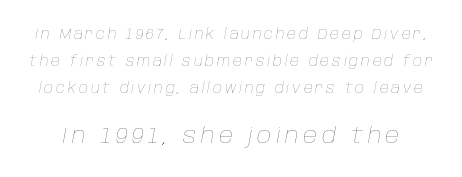
Q: Is the text bold? A: No.
Q: Is the text italic (slanted)? A: Yes, it leans right by about 10 degrees.
Q: Is the text underlined? A: No.
Q: Is the spacing between letters normal or unusually wide? A: Unusually wide.
Q: Is the spacing between lines tight, normal or loose? A: Loose.
Q: Which block of text is set in a larger size, the first (top) or the second (bottom)? A: The second (bottom) one.
